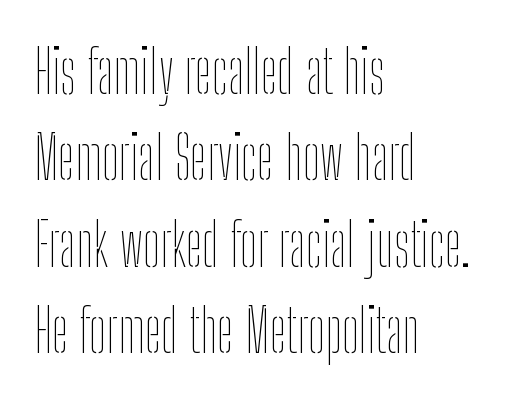
Q: Is the text bold? A: No.
Q: Is the text italic (slanted)? A: No, it is upright.
Q: Is the text underlined? A: No.
Q: How is the paragraph aligned? A: Left-aligned.
Q: Is the spacing between letters normal or unusually wide? A: Normal.
Q: Is the spacing between lines tight, normal or loose? A: Normal.
Q: Width (condensed, normal, or wide)? A: Condensed.
Q: Stroke contrast? A: Low.
Q: x-height? A: Medium.
Q: Monospaced? A: No.
